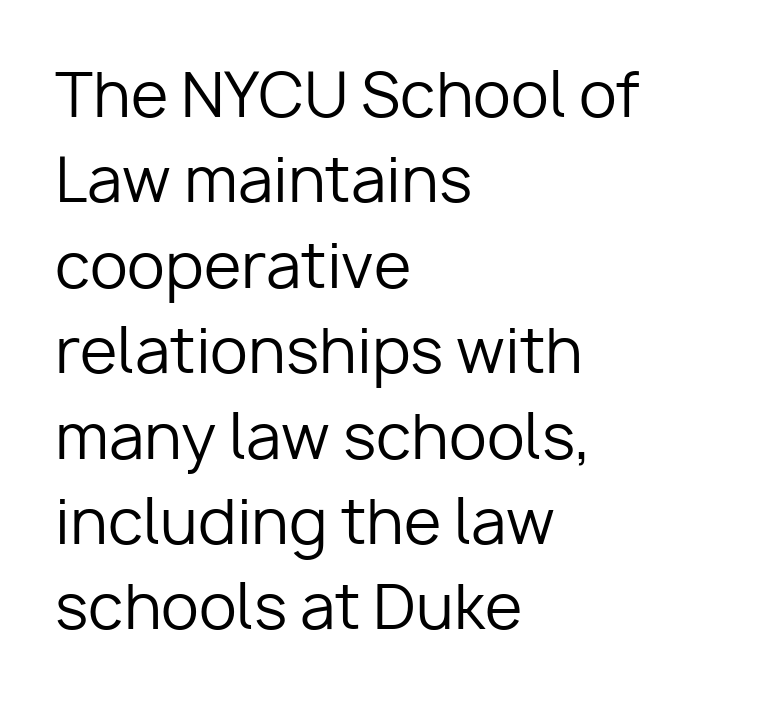
{"serif": "no", "italic": "no", "bold": "no", "weight": "regular", "width": "normal", "stroke_contrast": "low", "x_height": "medium", "monospaced": "no", "underline": "no", "align": "left", "line_spacing": "normal", "line_spacing_ratio": 1.4, "letter_spacing": "normal", "letter_spacing_em": 0.0, "glyph_px": 61}
